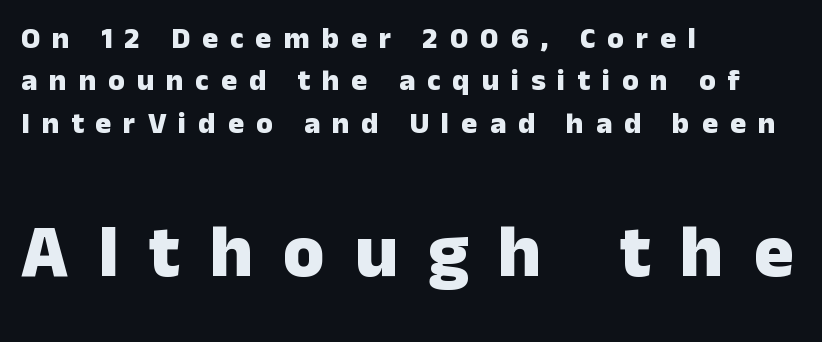
{"serif": "no", "italic": "no", "bold": "yes", "weight": "heavy", "width": "normal", "stroke_contrast": "low", "x_height": "medium", "monospaced": "no", "underline": "no", "align": "left", "line_spacing": "normal", "line_spacing_ratio": 1.41, "letter_spacing": "wide", "letter_spacing_em": 0.4, "larger_block": "second", "size_ratio": 2.5, "glyph_px": 75}
